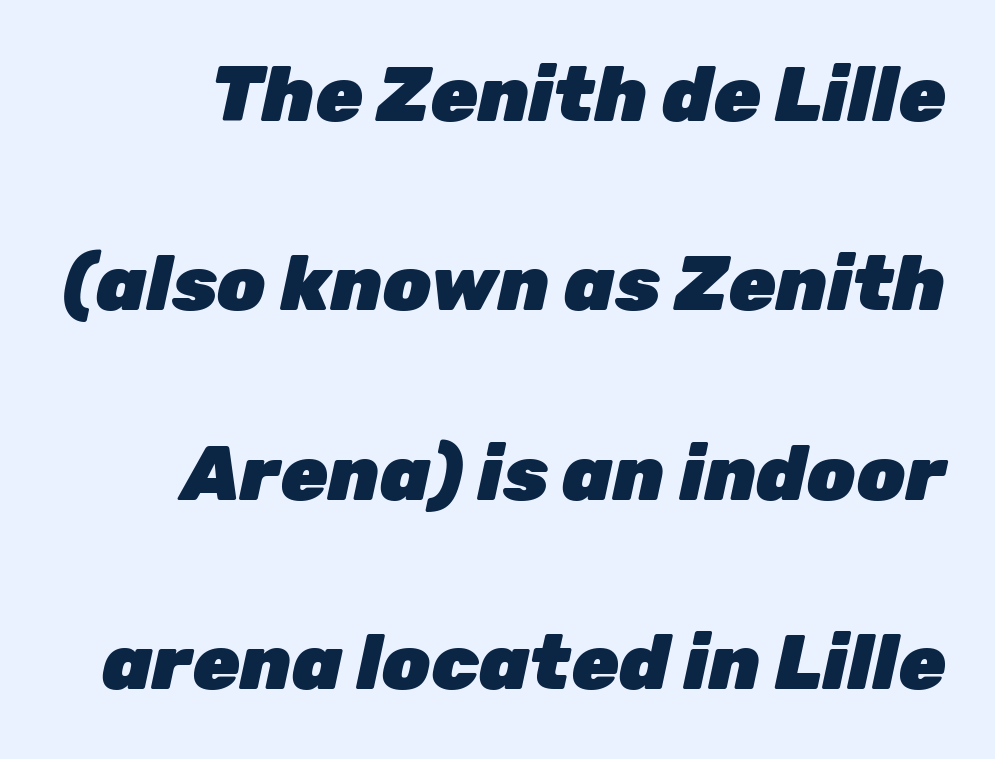
The image shows 77 px heavy type, italic (leaning right); set loose line spacing (2.46x), normal letter spacing, not underlined; low stroke contrast and a medium x-height.
